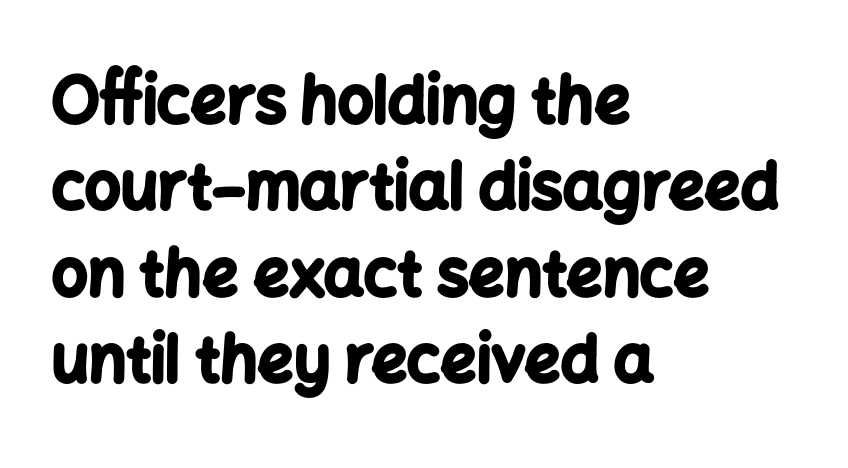
Q: Is the text bold? A: Yes.
Q: Is the text italic (slanted)? A: No, it is upright.
Q: Is the typeface a serif or a sans-serif typeface? A: Sans-serif.
Q: Is the text underlined? A: No.
Q: How is the paragraph aligned? A: Left-aligned.
Q: Is the spacing between letters normal or unusually wide? A: Normal.
Q: Is the spacing between lines tight, normal or loose? A: Normal.
Q: Width (condensed, normal, or wide)? A: Normal.
Q: Stroke contrast? A: Low.
Q: x-height? A: Medium.
Q: Monospaced? A: No.
